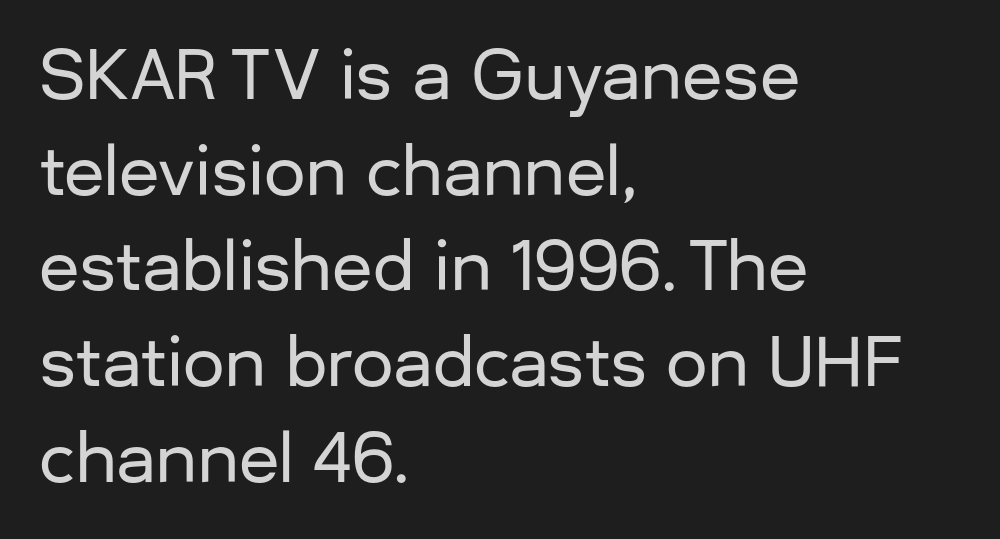
{"serif": "no", "italic": "no", "width": "normal", "stroke_contrast": "low", "x_height": "medium", "monospaced": "no", "underline": "no", "align": "left", "line_spacing": "normal", "line_spacing_ratio": 1.45, "letter_spacing": "normal", "letter_spacing_em": 0.0, "glyph_px": 66}
